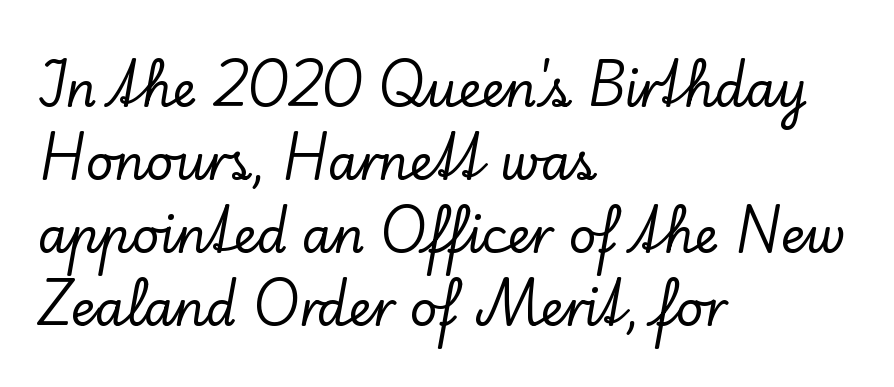
{"serif": "yes", "width": "normal", "stroke_contrast": "low", "x_height": "small", "monospaced": "no", "underline": "no", "align": "left", "line_spacing": "normal", "line_spacing_ratio": 1.52, "letter_spacing": "normal", "letter_spacing_em": 0.0, "glyph_px": 48}
